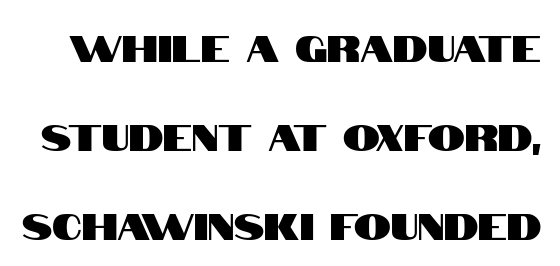
{"serif": "no", "italic": "no", "width": "condensed", "stroke_contrast": "high", "x_height": "large", "monospaced": "no", "underline": "no", "line_spacing": "loose", "line_spacing_ratio": 2.41, "letter_spacing": "normal", "letter_spacing_em": 0.0, "glyph_px": 37}
